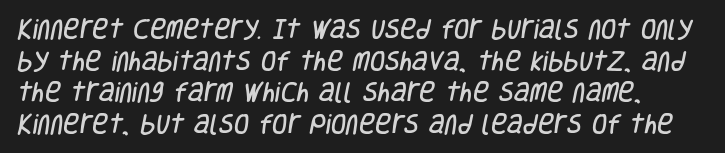
{"underline": "no", "line_spacing": "normal", "line_spacing_ratio": 1.44, "letter_spacing": "normal", "letter_spacing_em": 0.0, "glyph_px": 22}
